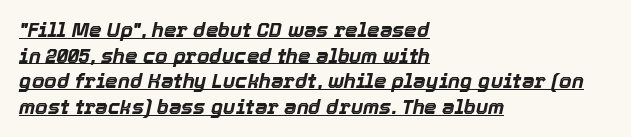
Q: Is the text bold? A: Yes.
Q: Is the text italic (slanted)? A: Yes, it leans right by about 12 degrees.
Q: Is the text underlined? A: Yes.
Q: How is the paragraph aligned? A: Left-aligned.
Q: Is the spacing between letters normal or unusually wide? A: Normal.
Q: Is the spacing between lines tight, normal or loose? A: Normal.
